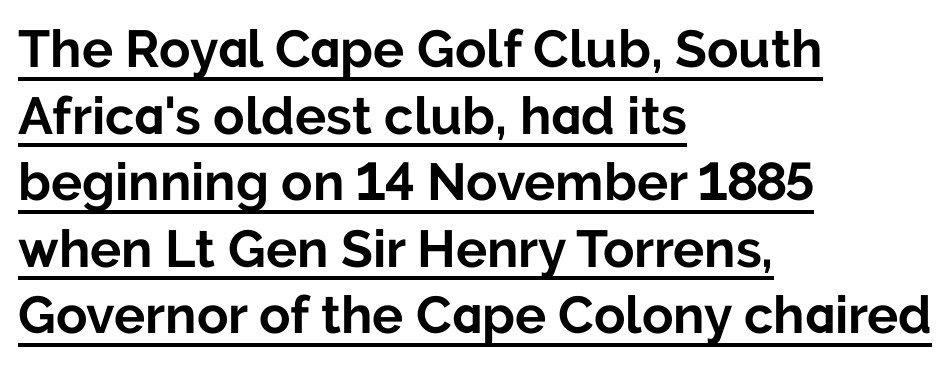
{"serif": "no", "italic": "no", "bold": "yes", "weight": "bold", "width": "normal", "stroke_contrast": "low", "x_height": "medium", "monospaced": "no", "underline": "yes", "align": "left", "line_spacing": "normal", "line_spacing_ratio": 1.28, "letter_spacing": "normal", "letter_spacing_em": 0.0, "glyph_px": 52}
